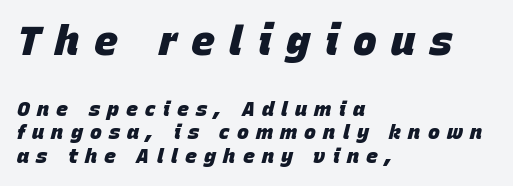
The image shows 40 px heavy type, italic (leaning right); set left-aligned, line spacing 1.19x, unusually wide letter spacing (+0.36 em), not underlined; the first (top) block is 2.0x larger; low stroke contrast and a large x-height.
